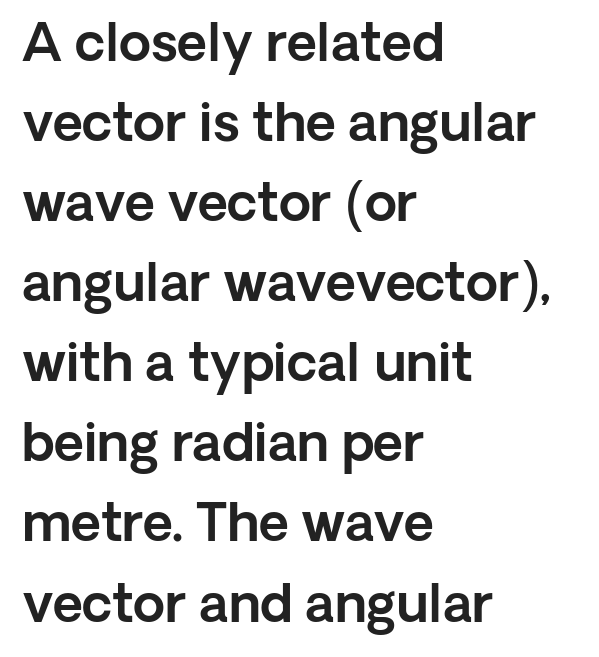
Serifs: no, the terminals of the letterforms are clean. Glance below the letters and you will spot only blank space. Students, observe: this is what conventionally led text looks like. Honestly, the letter spacing is just normal — you wouldn't notice it. Does the copy run flush right? No — it runs flush left. This is roman type, the default non-slanted kind.
